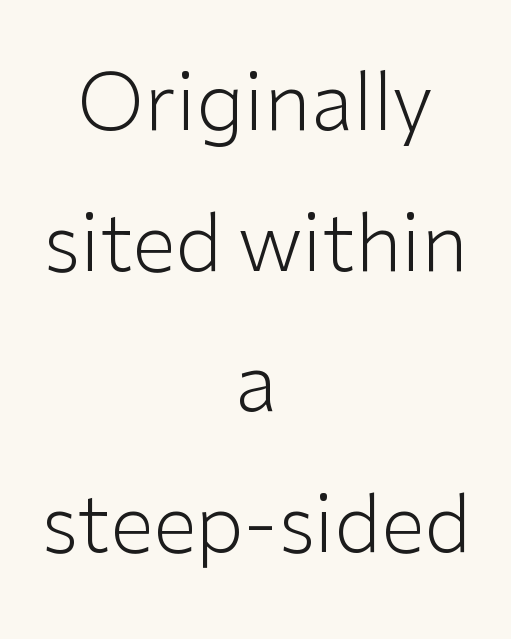
Q: Is the text bold? A: No.
Q: Is the text italic (slanted)? A: No, it is upright.
Q: Is the typeface a serif or a sans-serif typeface? A: Sans-serif.
Q: Is the text underlined? A: No.
Q: How is the paragraph aligned? A: Centered.
Q: Is the spacing between letters normal or unusually wide? A: Normal.
Q: Width (condensed, normal, or wide)? A: Normal.
Q: Stroke contrast? A: Low.
Q: x-height? A: Medium.
Q: Monospaced? A: No.
